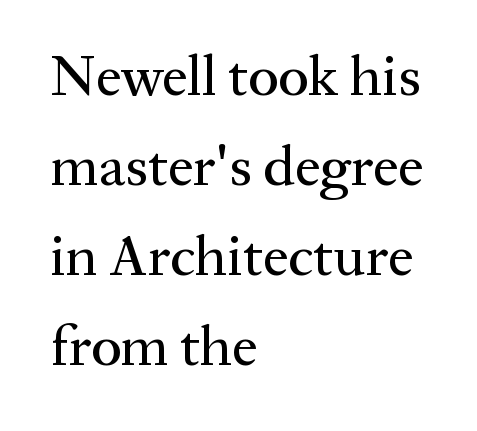
Baseline-to-baseline distance is the conventional proportion of letter height. Letterform terminals end in serifs throughout the passage. Descender tails drop into unmarked territory. Does the lettering tilt? It doesn't — this is upright.
